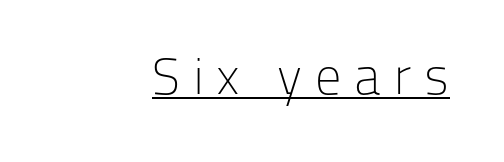
A rule runs beneath these lines of type. The passage shown is typed in a proportional face where columns would drift. The face used here is rendered with a markedly widened letterfit. Serif or sans? Sans — the stroke terminals are bare. The typesetting does not lean heavy: it is not bold.
